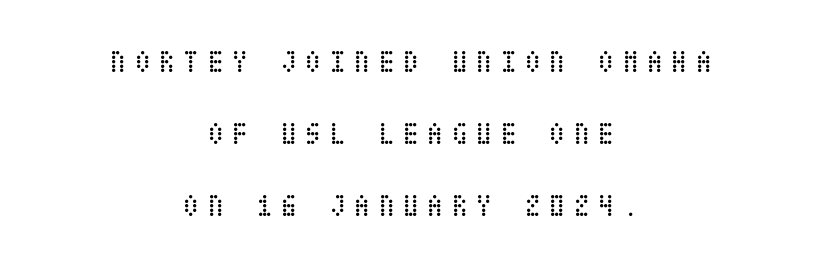
Weight class: somewhere from thin through regular. This sample is center-justified, so both line endings float freely. Tracking value appears strongly positive — letters spread wide. Bare-footed words on every line. This block would shrink considerably if given ordinary leading; it's expanded now.
